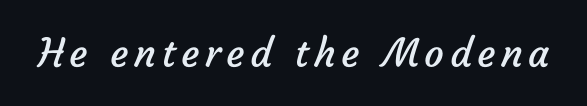
{"serif": "no", "bold": "no", "weight": "regular", "width": "normal", "stroke_contrast": "low", "x_height": "medium", "monospaced": "no", "underline": "no", "glyph_px": 39}
